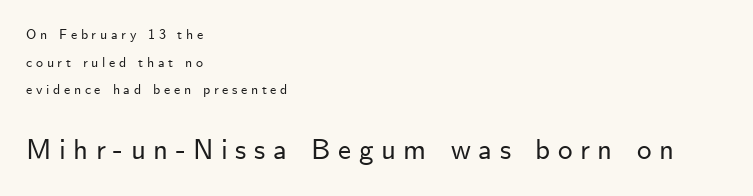
The image shows 29 px sans-serif type, upright; set left-aligned, loose line spacing (1.97x), unusually wide letter spacing (+0.26 em), not underlined; the second (bottom) block is 2.07x larger; low stroke contrast and a small x-height.
